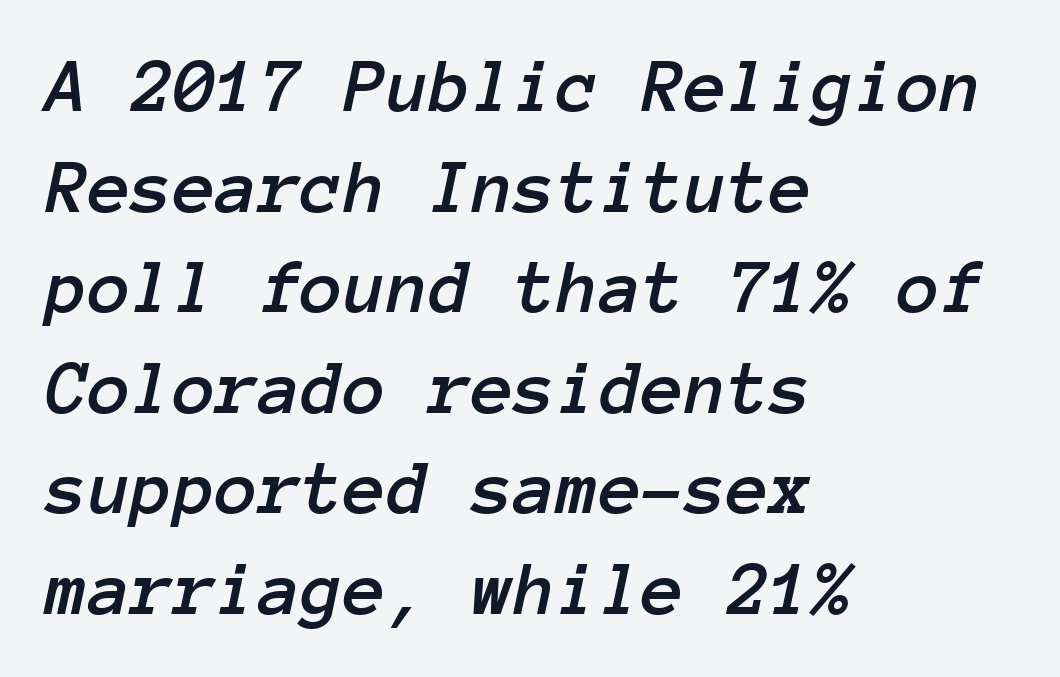
The image shows 78 px text type, italic (leaning right), monospaced; set left-aligned, normal line spacing (1.29x), normal letter spacing, not underlined; low stroke contrast and a medium x-height.
